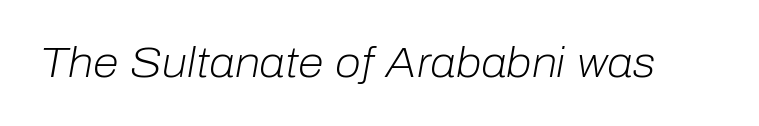
Underlining? Definitely not there. Each letter keeps its own natural width here, so spacing adapts to shape. The font sits on the lighter half of the weight spectrum, regular included. The face used here is rendered with its standard letterfit. The face used here has a pronounced slope to its letters.
